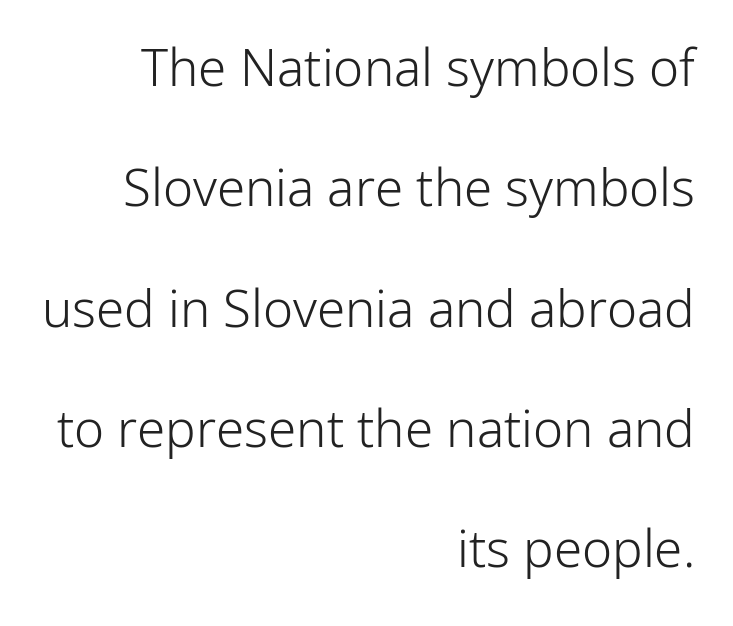
Q: Is the text bold? A: No.
Q: Is the text italic (slanted)? A: No, it is upright.
Q: Is the typeface a serif or a sans-serif typeface? A: Sans-serif.
Q: Is the text underlined? A: No.
Q: How is the paragraph aligned? A: Right-aligned.
Q: Is the spacing between letters normal or unusually wide? A: Normal.
Q: Is the spacing between lines tight, normal or loose? A: Loose.
Q: Width (condensed, normal, or wide)? A: Normal.
Q: Stroke contrast? A: Low.
Q: x-height? A: Medium.
Q: Monospaced? A: No.
